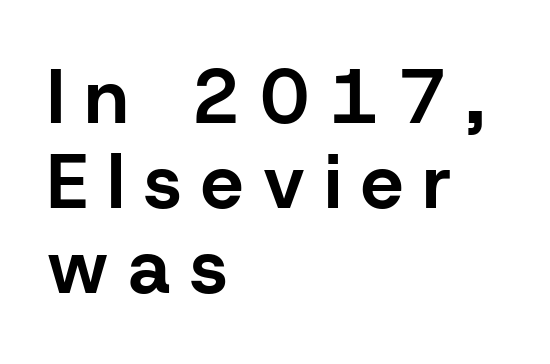
Q: Is the text bold? A: Yes.
Q: Is the text italic (slanted)? A: No, it is upright.
Q: Is the typeface a serif or a sans-serif typeface? A: Sans-serif.
Q: Is the text underlined? A: No.
Q: How is the paragraph aligned? A: Left-aligned.
Q: Is the spacing between letters normal or unusually wide? A: Unusually wide.
Q: Is the spacing between lines tight, normal or loose? A: Tight.
Q: Width (condensed, normal, or wide)? A: Normal.
Q: Stroke contrast? A: Low.
Q: x-height? A: Medium.
Q: Monospaced? A: No.
